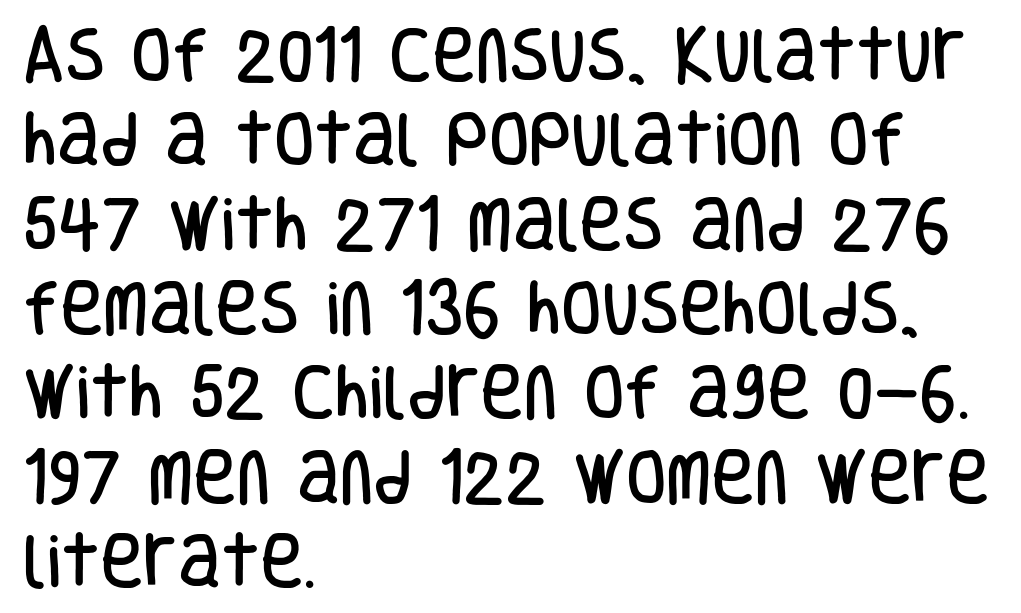
Q: Is the text italic (slanted)? A: No, it is upright.
Q: Is the typeface a serif or a sans-serif typeface? A: Sans-serif.
Q: Is the text underlined? A: No.
Q: How is the paragraph aligned? A: Left-aligned.
Q: Is the spacing between letters normal or unusually wide? A: Normal.
Q: Is the spacing between lines tight, normal or loose? A: Normal.
Q: Width (condensed, normal, or wide)? A: Condensed.
Q: Stroke contrast? A: Low.
Q: x-height? A: Large.
Q: Monospaced? A: No.
